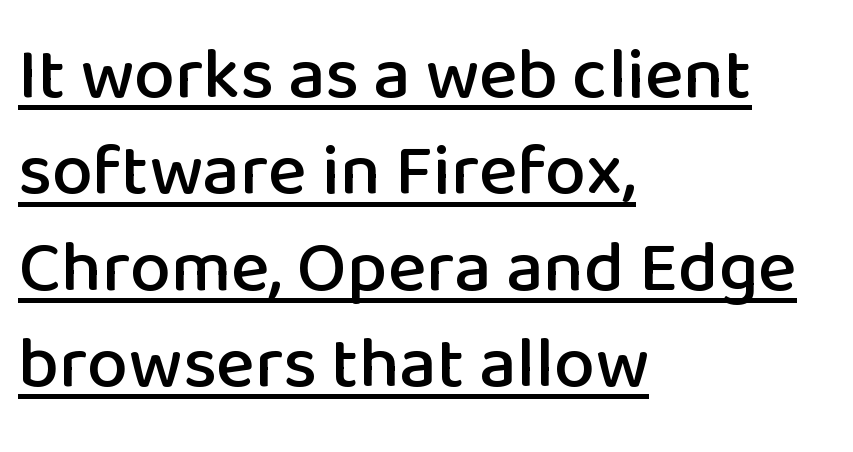
Q: Is the text italic (slanted)? A: No, it is upright.
Q: Is the typeface a serif or a sans-serif typeface? A: Sans-serif.
Q: Is the text underlined? A: Yes.
Q: How is the paragraph aligned? A: Left-aligned.
Q: Is the spacing between letters normal or unusually wide? A: Normal.
Q: Is the spacing between lines tight, normal or loose? A: Normal.
Q: Width (condensed, normal, or wide)? A: Normal.
Q: Stroke contrast? A: Low.
Q: x-height? A: Medium.
Q: Monospaced? A: No.
